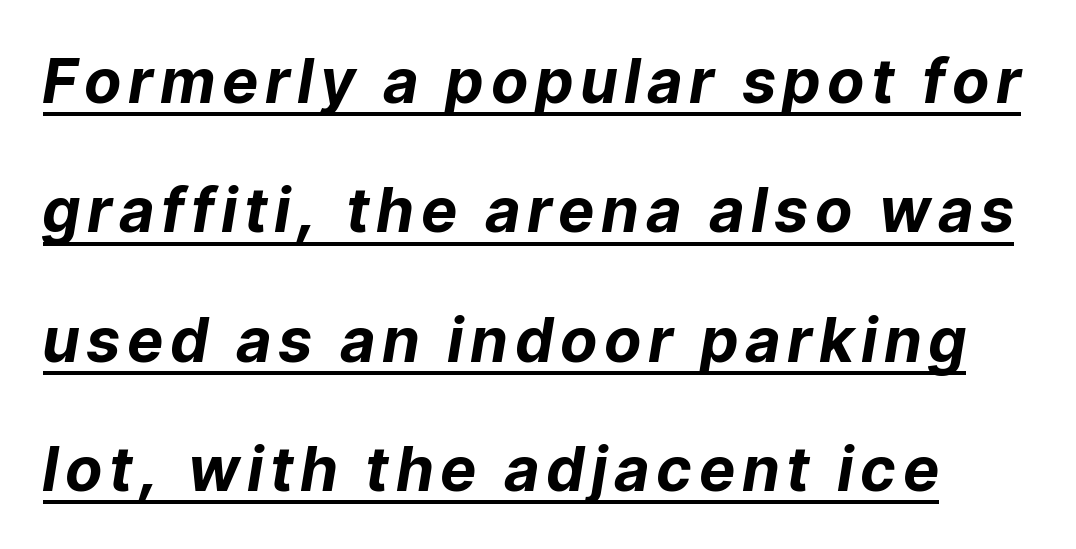
The image shows 61 px bold type, italic (leaning right); set loose line spacing (2.12x), underlined; low stroke contrast and a medium x-height.
